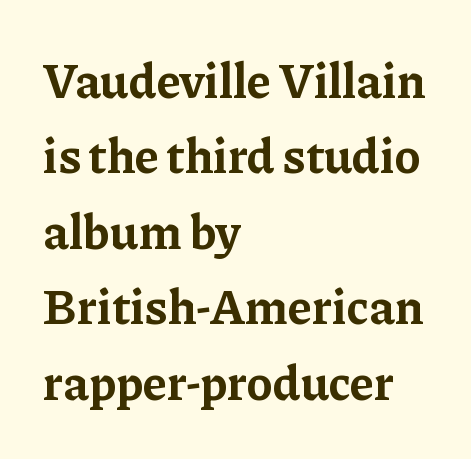
Q: Is the text bold? A: Yes.
Q: Is the text italic (slanted)? A: No, it is upright.
Q: Is the typeface a serif or a sans-serif typeface? A: Serif.
Q: Is the text underlined? A: No.
Q: How is the paragraph aligned? A: Left-aligned.
Q: Is the spacing between letters normal or unusually wide? A: Normal.
Q: Is the spacing between lines tight, normal or loose? A: Normal.
Q: Width (condensed, normal, or wide)? A: Normal.
Q: Stroke contrast? A: Low.
Q: x-height? A: Medium.
Q: Monospaced? A: No.
